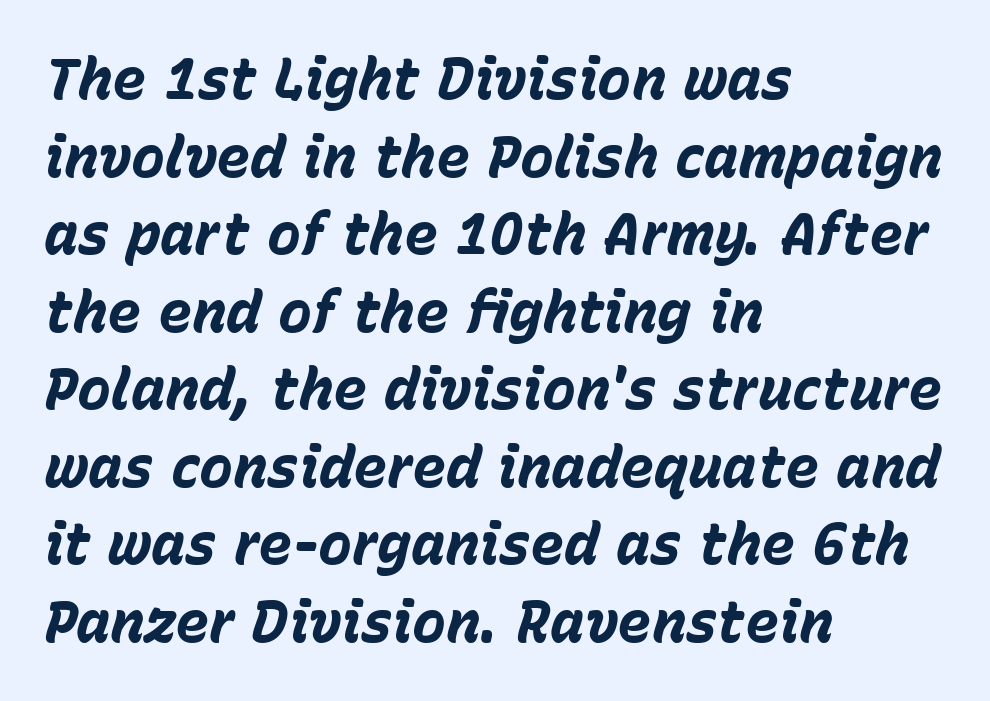
Q: Is the text bold? A: Yes.
Q: Is the text italic (slanted)? A: Yes, it leans right by about 15 degrees.
Q: Is the text underlined? A: No.
Q: How is the paragraph aligned? A: Left-aligned.
Q: Is the spacing between letters normal or unusually wide? A: Normal.
Q: Is the spacing between lines tight, normal or loose? A: Normal.
Q: Width (condensed, normal, or wide)? A: Normal.
Q: Stroke contrast? A: Low.
Q: x-height? A: Medium.
Q: Monospaced? A: No.
